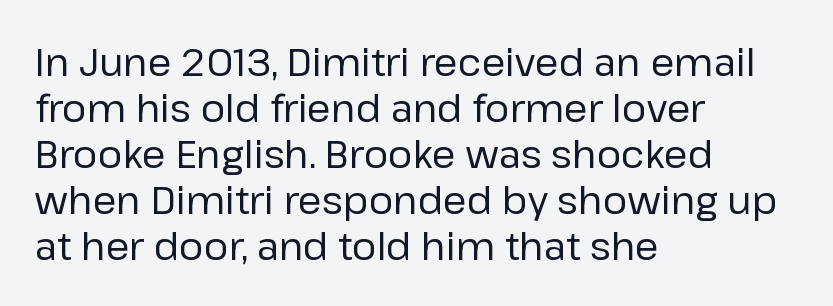
Q: Is the text bold? A: No.
Q: Is the text italic (slanted)? A: No, it is upright.
Q: Is the typeface a serif or a sans-serif typeface? A: Sans-serif.
Q: Is the text underlined? A: No.
Q: How is the paragraph aligned? A: Left-aligned.
Q: Is the spacing between letters normal or unusually wide? A: Normal.
Q: Width (condensed, normal, or wide)? A: Normal.
Q: Stroke contrast? A: Low.
Q: x-height? A: Medium.
Q: Monospaced? A: No.
